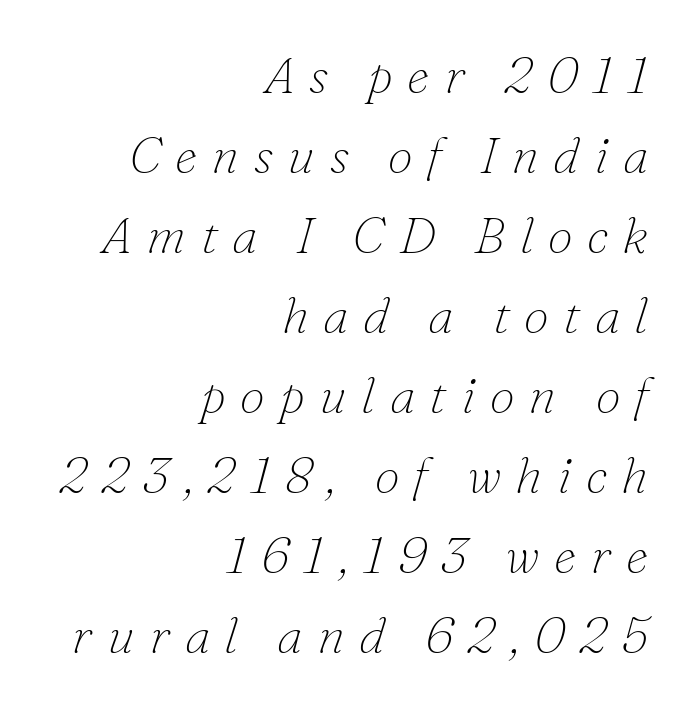
{"serif": "yes", "italic": "yes", "lean": "right", "slant_degrees": 16, "bold": "no", "weight": "thin", "width": "normal", "stroke_contrast": "low", "x_height": "small", "monospaced": "no", "underline": "no", "align": "right", "line_spacing": "normal", "line_spacing_ratio": 1.57, "letter_spacing": "wide", "letter_spacing_em": 0.28, "glyph_px": 51}
